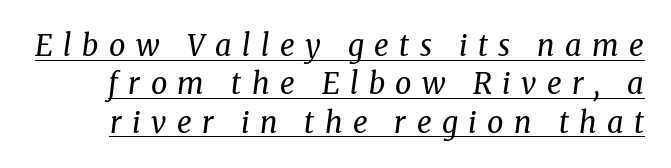
Compared with undecorated copy, this sample adds a rule below the words. Students, observe: this is what conventionally led text looks like. Observe the lean: these are italic letterforms. Heft: none added — not bold.
